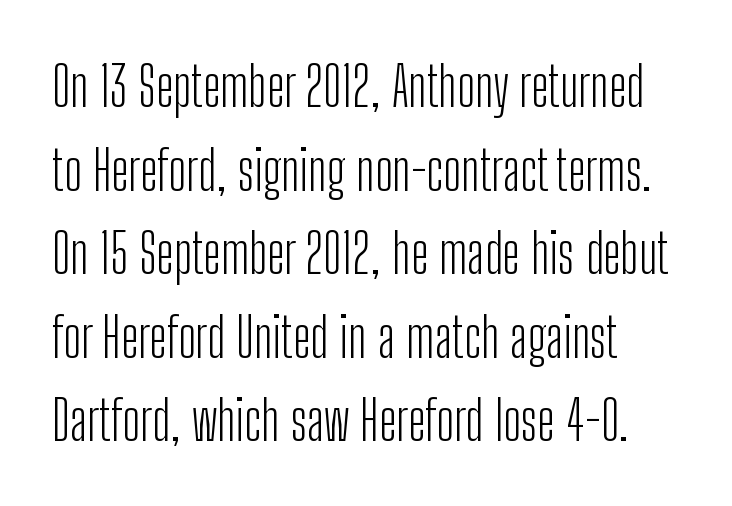
The image shows 55 px light, condensed sans-serif type, upright; set normal line spacing (1.52x), normal letter spacing, not underlined; low stroke contrast and a medium x-height.
